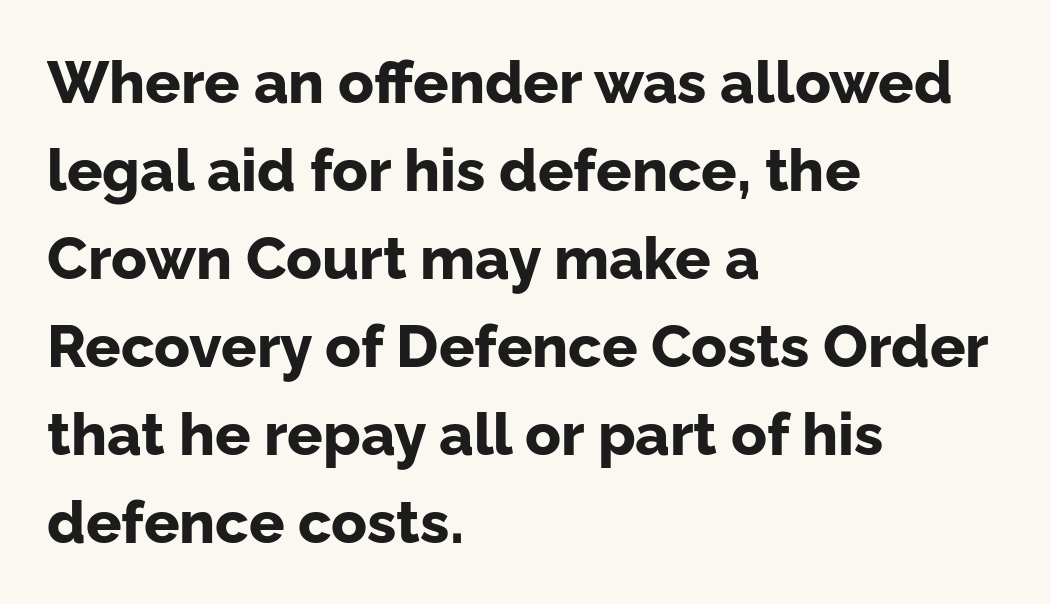
The image shows 59 px bold sans-serif type, upright; set left-aligned, normal line spacing (1.49x), normal letter spacing, not underlined; low stroke contrast and a medium x-height.
